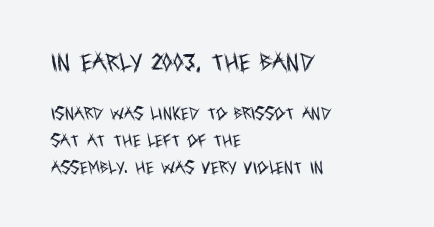
{"italic": "no", "bold": "no", "underline": "no", "align": "left", "line_spacing": "loose", "line_spacing_ratio": 1.91, "letter_spacing": "normal", "letter_spacing_em": 0.0, "larger_block": "first", "size_ratio": 1.43, "glyph_px": 20}
